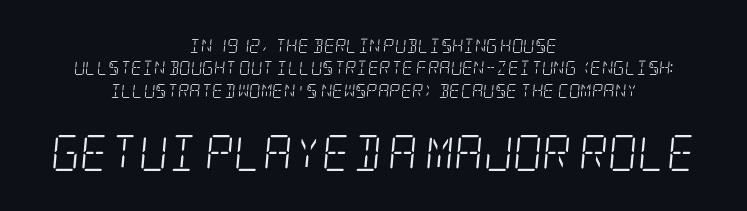
The type family on display is of the serif kind. The block sitting lower on the canvas is the one with enlarged characters. Both edges are ragged and mirror each other, which tells us the setting is centered. These lines were composed using italics. This sample uses plain, unmodified letter spacing.
